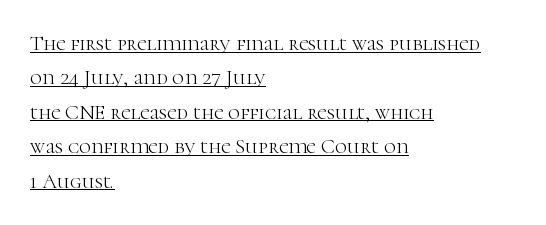
The weight would be labelled regular, book, light, or lighter still. Students, observe: this is what conventionally led text looks like. This sample uses plain, unmodified letter spacing. Compared with undecorated copy, this sample adds a rule below the words. A roman cut, with each character standing at attention. The lines in this sample share a left origin and differ only in where they stop.
